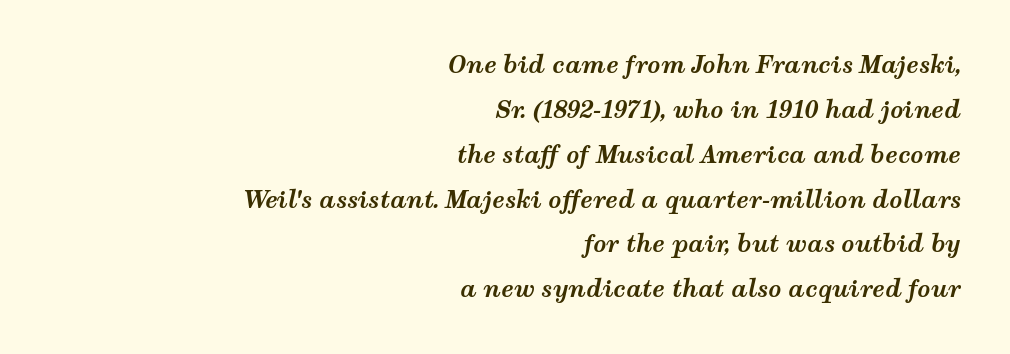
In terms of weight, the rendering is a true, heavy bold. Looking at the ascenders, they clearly lean. The specimen omits any rule beneath the text block's lines. The rag falls on the left side of this text block. Leading: increased. Short note: letters normally spaced.
